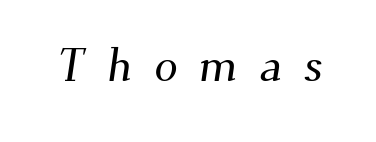
{"serif": "yes", "width": "normal", "stroke_contrast": "medium", "x_height": "small", "monospaced": "no", "underline": "no", "letter_spacing": "wide", "letter_spacing_em": 0.46, "glyph_px": 47}
